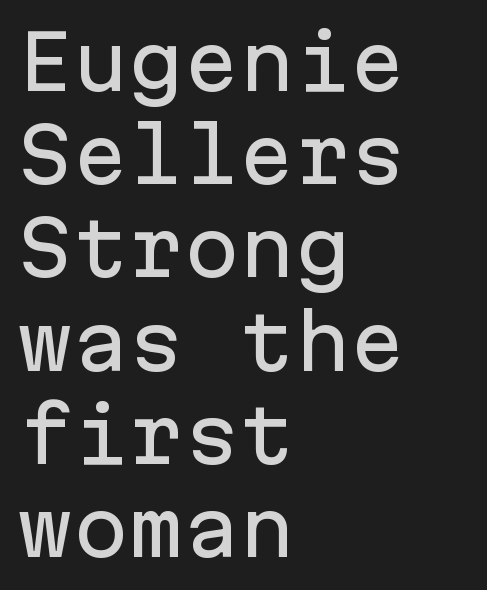
{"serif": "no", "italic": "no", "width": "normal", "stroke_contrast": "low", "x_height": "medium", "monospaced": "yes", "underline": "no", "align": "left", "line_spacing": "normal", "line_spacing_ratio": 1.26, "letter_spacing": "normal", "letter_spacing_em": 0.0, "glyph_px": 74}
